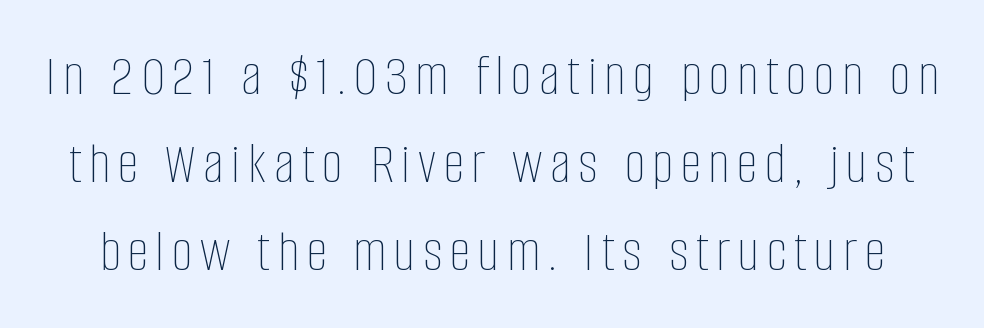
Character widths vary here, with narrow letters taking less room than wide ones. The strokes carry an ordinary text weight at most. Notice how descenders clear the ascenders below comfortably — that's standard leading. Rendered with straight, roman letterforms. The specimen omits any rule beneath the text block's lines.
